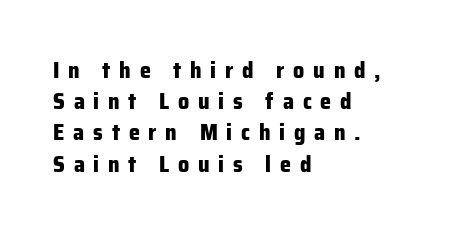
{"italic": "no", "bold": "yes", "underline": "no", "align": "left", "line_spacing": "normal", "line_spacing_ratio": 1.42, "letter_spacing": "wide", "letter_spacing_em": 0.4, "glyph_px": 22}
